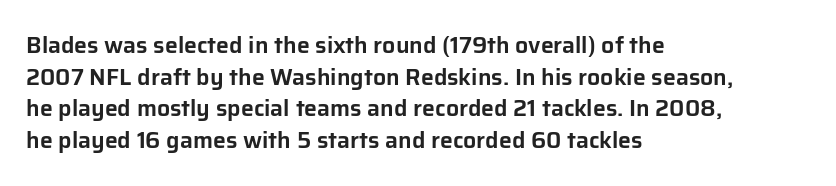
The image shows 23 px text type, upright; set left-aligned, normal line spacing (1.38x), normal letter spacing, not underlined.
